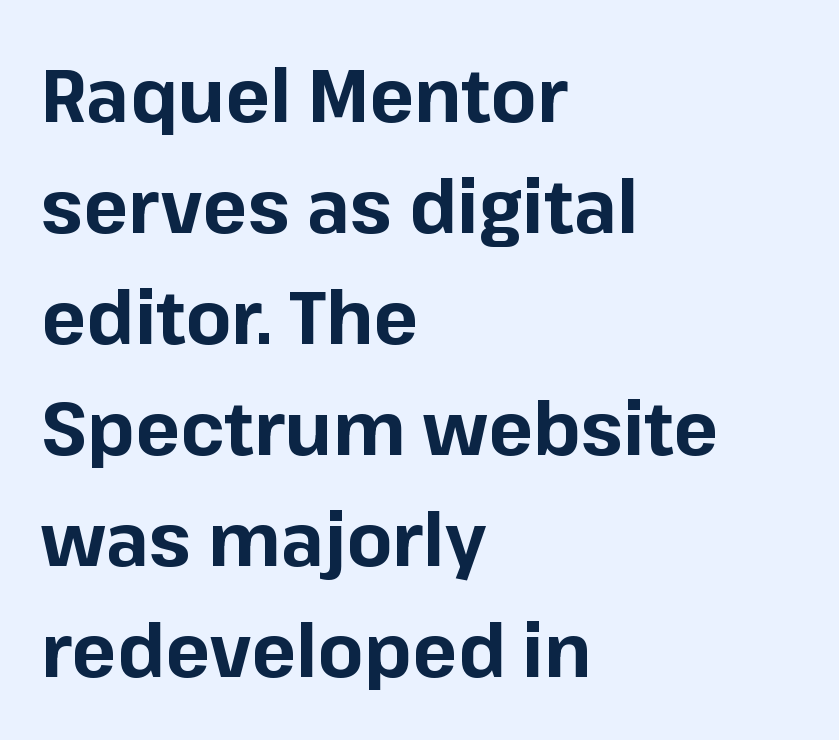
The image shows 75 px bold sans-serif type, upright; set left-aligned, normal line spacing (1.48x), normal letter spacing, not underlined; low stroke contrast and a medium x-height.
